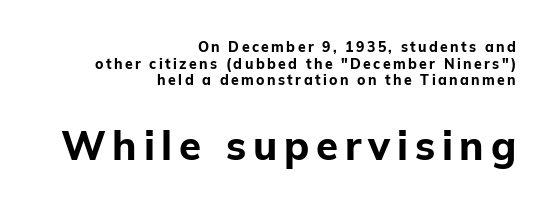
{"serif": "no", "italic": "no", "bold": "yes", "weight": "bold", "width": "normal", "stroke_contrast": "low", "x_height": "medium", "monospaced": "no", "underline": "no", "align": "right", "line_spacing_ratio": 1.18, "larger_block": "second", "size_ratio": 2.86, "glyph_px": 40}
